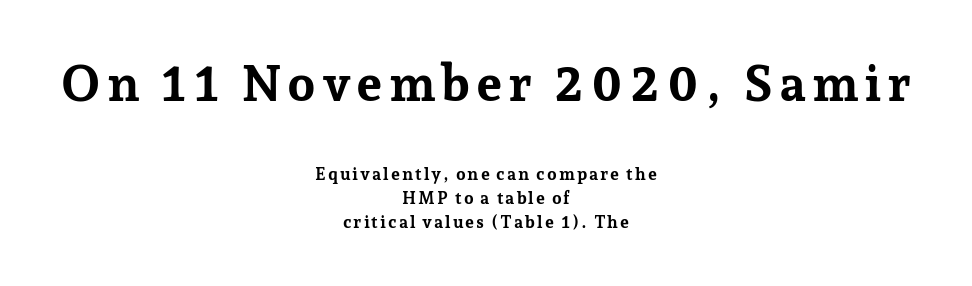
The image shows 50 px bold serif type, upright; set centered, normal line spacing (1.41x), not underlined; the first (top) block is 2.94x larger; low stroke contrast and a medium x-height.
